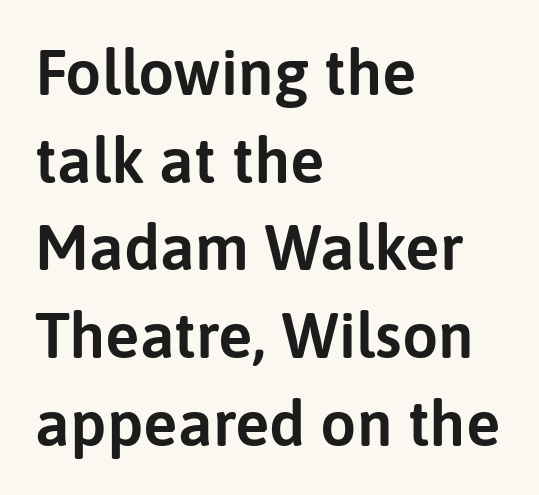
The image shows 64 px sans-serif type, upright; set left-aligned, normal line spacing (1.37x), normal letter spacing, not underlined; low stroke contrast and a medium x-height.
